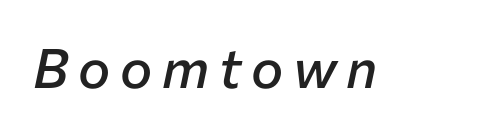
Q: Is the text bold? A: Semi-bold.
Q: Is the text italic (slanted)? A: Yes, it leans right by about 12 degrees.
Q: Is the text underlined? A: No.
Q: Width (condensed, normal, or wide)? A: Normal.
Q: Stroke contrast? A: Low.
Q: x-height? A: Medium.
Q: Monospaced? A: No.
